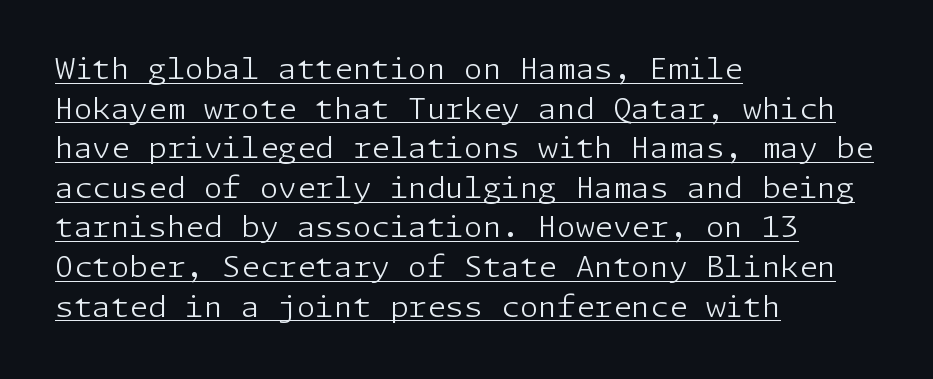
The lettering holds an erect, upright posture throughout. Tracking here is standard; glyphs follow each other at the usual distance. Caption: lettering with a line underneath. The space between consecutive lines is moderate. The setting favours the left margin, as ordinary paragraphs usually do.
